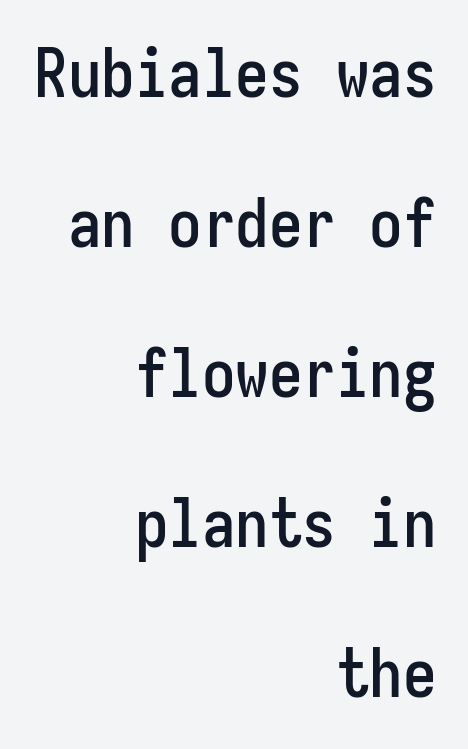
Rows of type keep a wide berth in the vertical direction. Quick note: not italic, upright. Check the space under the baseline: it is left empty. Stroke terminals: plain, sans-serif. Honestly, the letter spacing is just normal — you wouldn't notice it.
